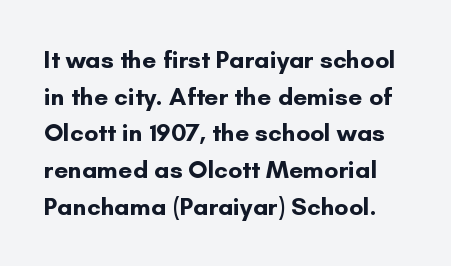
{"italic": "no", "bold": "yes", "underline": "no", "line_spacing": "normal", "line_spacing_ratio": 1.47, "letter_spacing": "normal", "letter_spacing_em": 0.0, "glyph_px": 25}
